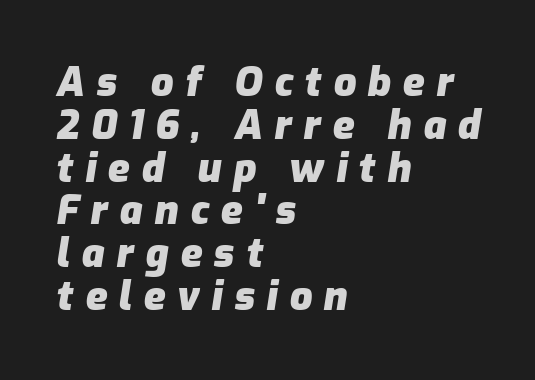
The image shows 40 px heavy type, italic (leaning right); set left-aligned, tight line spacing (1.07x), unusually wide letter spacing (+0.29 em), not underlined; low stroke contrast and a medium x-height.
